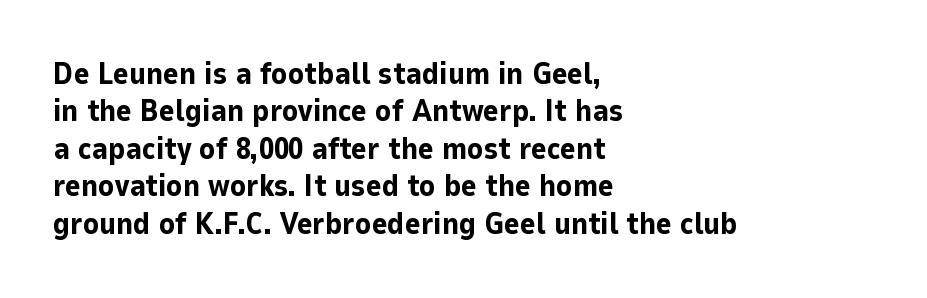
No extra tracking has been applied to these lines. Quick note: not italic, upright. Students, this is bold: see how much ink each stroke carries. Glance below the letters and you will spot only blank space. The passage shown is typed in a proportional face where columns would drift.
